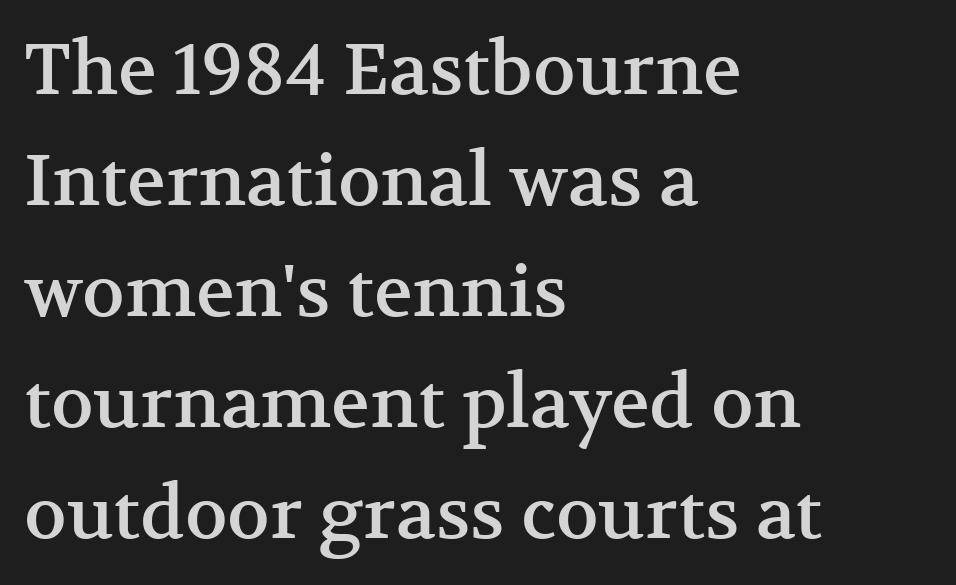
The image shows 72 px serif type, upright; set left-aligned, normal line spacing (1.54x), normal letter spacing, not underlined; medium stroke contrast and a medium x-height.
